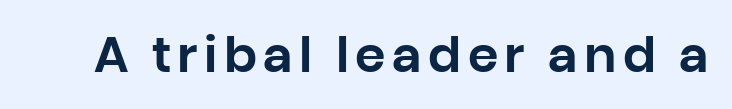
The image shows 49 px sans-serif type, upright; set not underlined; low stroke contrast and a large x-height.
